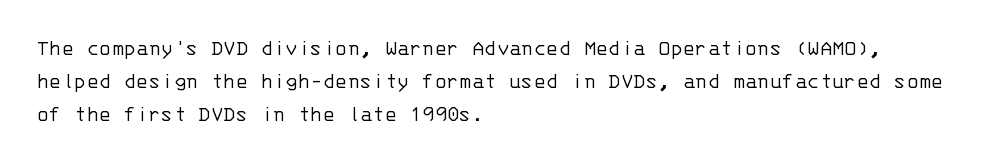
Q: Is the text bold? A: No.
Q: Is the text italic (slanted)? A: No, it is upright.
Q: Is the text underlined? A: No.
Q: How is the paragraph aligned? A: Left-aligned.
Q: Is the spacing between letters normal or unusually wide? A: Normal.
Q: Is the spacing between lines tight, normal or loose? A: Normal.
